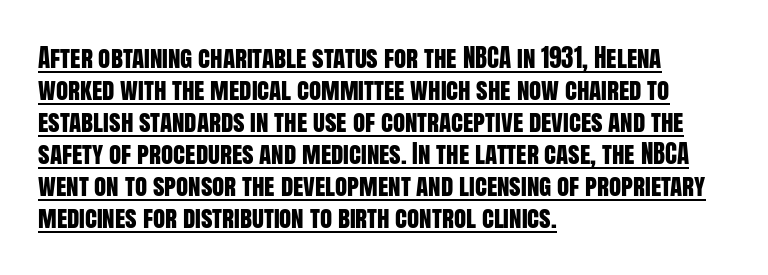
The image shows 25 px text type, upright; set left-aligned, normal line spacing (1.28x), normal letter spacing, underlined.
